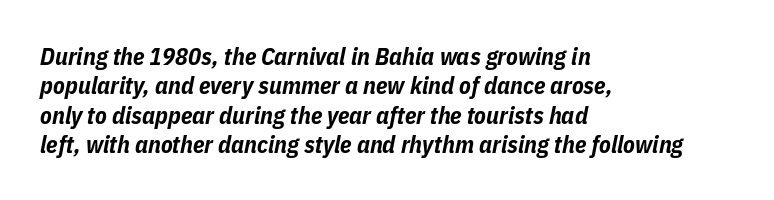
The image shows 24 px bold type, italic (leaning right); set left-aligned, line spacing 1.22x, normal letter spacing, not underlined.
